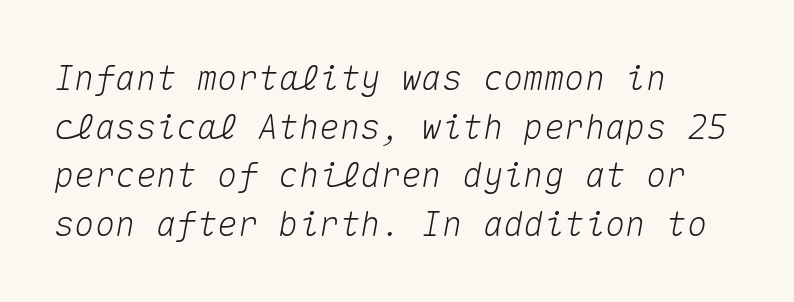
Q: Is the text italic (slanted)? A: Yes, it leans right by about 10 degrees.
Q: Is the text underlined? A: No.
Q: How is the paragraph aligned? A: Left-aligned.
Q: Is the spacing between letters normal or unusually wide? A: Normal.
Q: Is the spacing between lines tight, normal or loose? A: Normal.
Q: Width (condensed, normal, or wide)? A: Normal.
Q: Stroke contrast? A: Medium.
Q: x-height? A: Medium.
Q: Monospaced? A: Yes.
